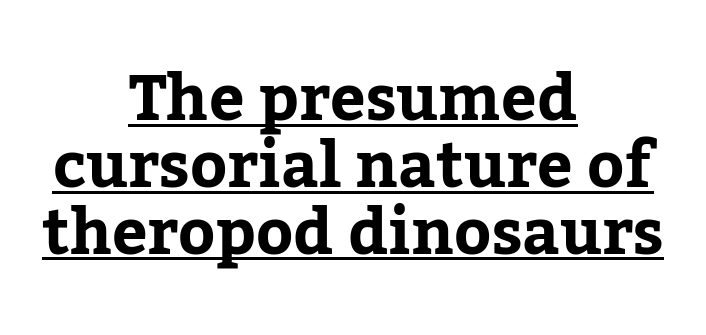
{"serif": "yes", "italic": "no", "bold": "yes", "weight": "bold", "width": "normal", "stroke_contrast": "low", "x_height": "medium", "monospaced": "no", "underline": "yes", "align": "center", "line_spacing": "tight", "line_spacing_ratio": 1.06, "letter_spacing": "normal", "letter_spacing_em": 0.0, "glyph_px": 63}
